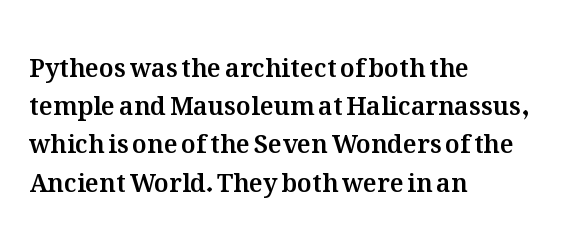
{"italic": "no", "underline": "no", "align": "left", "line_spacing": "normal", "line_spacing_ratio": 1.53, "letter_spacing": "normal", "letter_spacing_em": 0.0, "glyph_px": 25}
